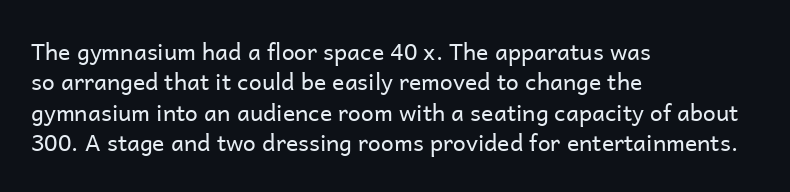
The image shows 23 px text type, upright; set left-aligned, normal line spacing (1.32x), normal letter spacing, not underlined.
